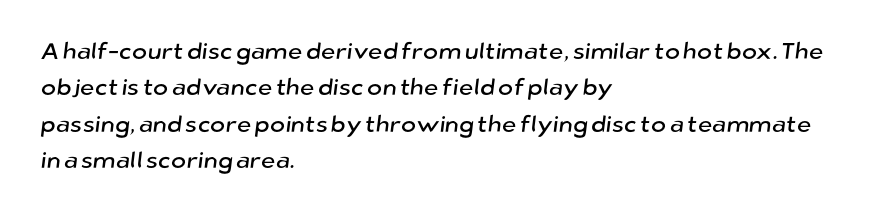
The image shows 23 px text type; set left-aligned, normal line spacing (1.58x), normal letter spacing, not underlined.
